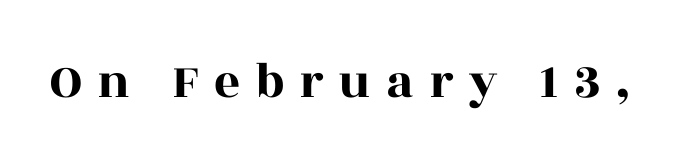
{"serif": "yes", "italic": "no", "width": "wide", "x_height": "large", "monospaced": "no", "underline": "no", "letter_spacing": "wide", "letter_spacing_em": 0.3, "glyph_px": 51}
